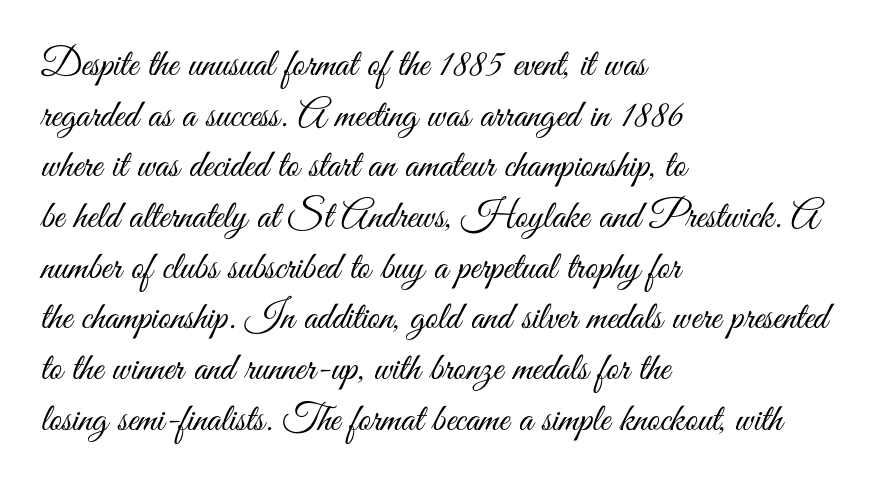
Q: Is the text bold? A: No.
Q: Is the text italic (slanted)? A: Yes.
Q: Is the typeface a serif or a sans-serif typeface? A: Sans-serif.
Q: Is the text underlined? A: No.
Q: How is the paragraph aligned? A: Left-aligned.
Q: Is the spacing between letters normal or unusually wide? A: Normal.
Q: Is the spacing between lines tight, normal or loose? A: Normal.
Q: Width (condensed, normal, or wide)? A: Condensed.
Q: Stroke contrast? A: Medium.
Q: x-height? A: Small.
Q: Monospaced? A: No.
